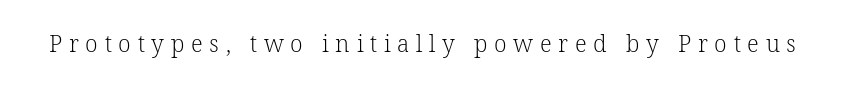
Q: Is the text bold? A: No.
Q: Is the text italic (slanted)? A: No, it is upright.
Q: Is the text underlined? A: No.
Q: Is the spacing between letters normal or unusually wide? A: Unusually wide.
